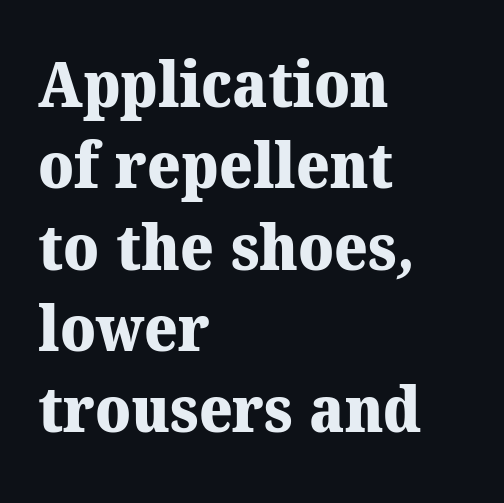
Q: Is the text bold? A: Yes.
Q: Is the typeface a serif or a sans-serif typeface? A: Serif.
Q: Is the text underlined? A: No.
Q: How is the paragraph aligned? A: Left-aligned.
Q: Is the spacing between letters normal or unusually wide? A: Normal.
Q: Is the spacing between lines tight, normal or loose? A: Normal.
Q: Width (condensed, normal, or wide)? A: Normal.
Q: Stroke contrast? A: Medium.
Q: x-height? A: Medium.
Q: Monospaced? A: No.
